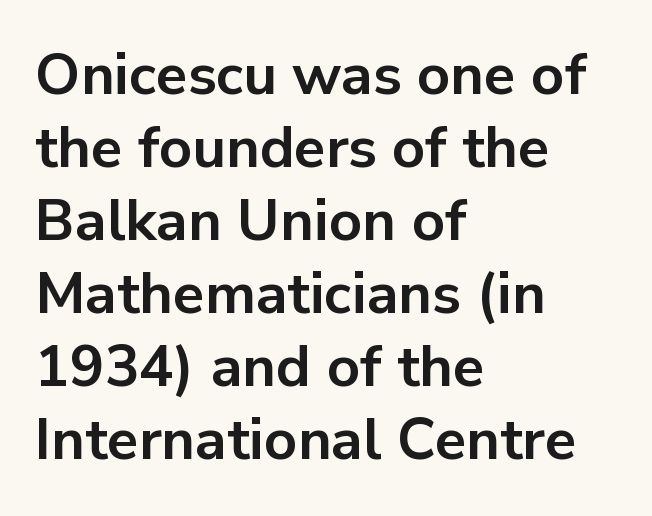
{"serif": "no", "italic": "no", "bold": "yes", "weight": "bold", "width": "normal", "stroke_contrast": "low", "x_height": "medium", "monospaced": "no", "underline": "no", "align": "left", "line_spacing": "normal", "line_spacing_ratio": 1.26, "letter_spacing": "normal", "letter_spacing_em": 0.0, "glyph_px": 58}
